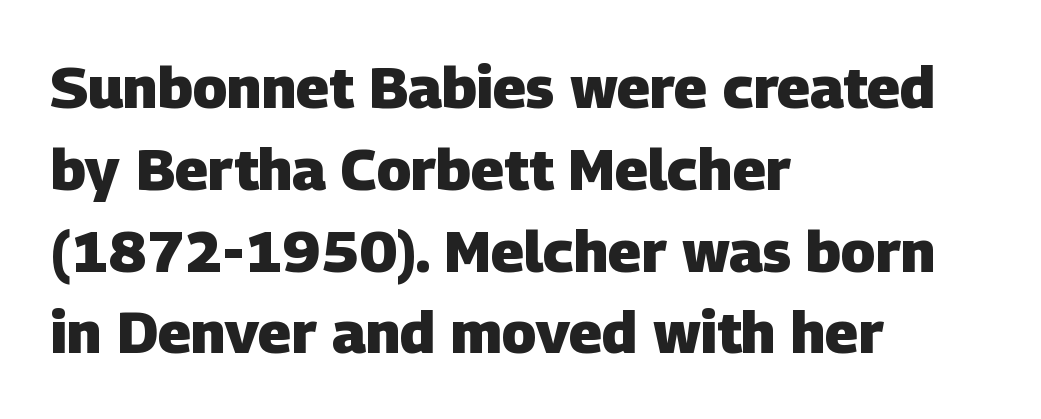
Q: Is the text bold? A: Yes.
Q: Is the typeface a serif or a sans-serif typeface? A: Sans-serif.
Q: Is the text underlined? A: No.
Q: How is the paragraph aligned? A: Left-aligned.
Q: Is the spacing between letters normal or unusually wide? A: Normal.
Q: Is the spacing between lines tight, normal or loose? A: Normal.
Q: Width (condensed, normal, or wide)? A: Normal.
Q: Stroke contrast? A: Low.
Q: x-height? A: Large.
Q: Monospaced? A: No.
